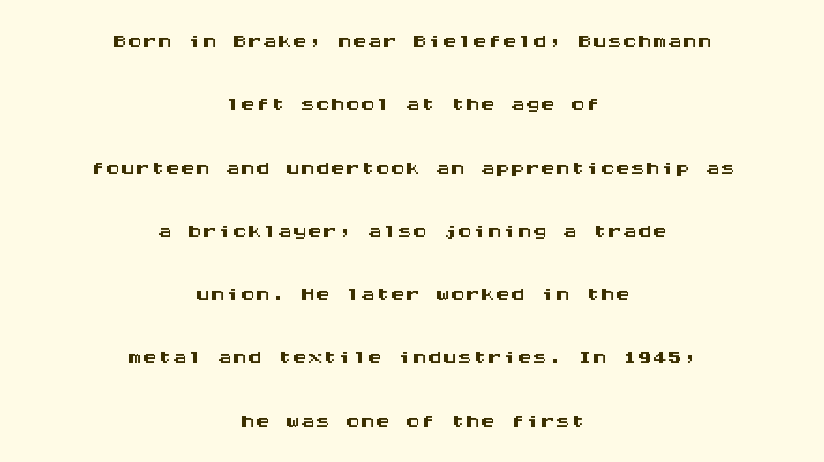
{"serif": "no", "italic": "no", "width": "wide", "stroke_contrast": "medium", "x_height": "large", "monospaced": "yes", "underline": "no", "align": "center", "line_spacing": "loose", "line_spacing_ratio": 2.11, "letter_spacing": "normal", "letter_spacing_em": 0.0, "glyph_px": 30}
